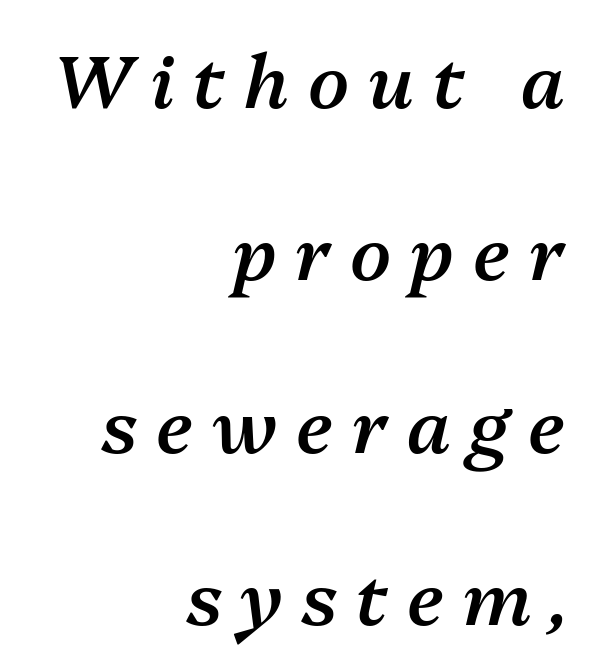
The text carries the slant typical of an italic or oblique font. The setting favours the right margin, as signatures and pull-quotes sometimes do. Here the glyphs are tracked loosely, breaking word shapes into spaced letters. A fair bit of extra ink — the face is semibold, not bold.
